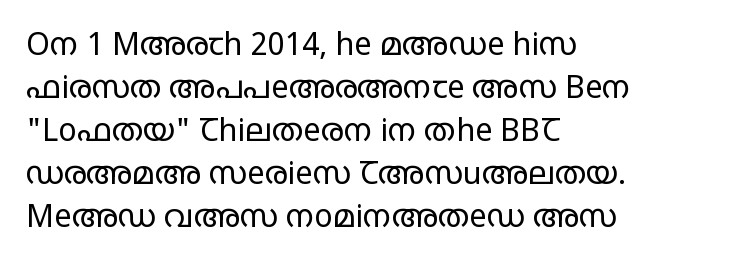
Varying glyph widths throughout — classic text-font behaviour. This is not heavy type; no bold has been used. Look at the tracking — it's just the regular setting, nothing added. Serifs: no, the terminals of the letterforms are clean. Regular leading. Nobody drew a line under any word here.
